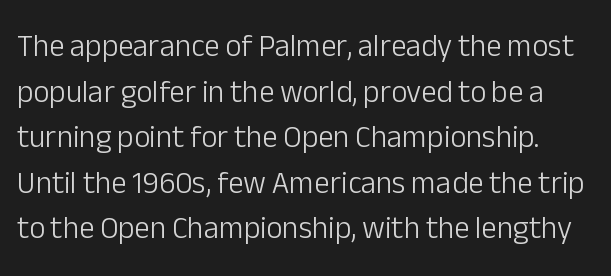
The axis of the letterforms is exactly vertical. A typesetter would call this leading conventional body-copy spacing. Descenders are the only things crossing below the line. No letter is thick-stroked: the sample isn't bold. Think of a printed novel: that variable character pitch is what you see here.
